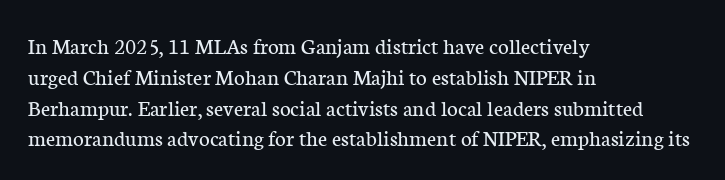
The image shows 23 px text type, upright; set left-aligned, normal line spacing (1.34x), normal letter spacing, not underlined.
